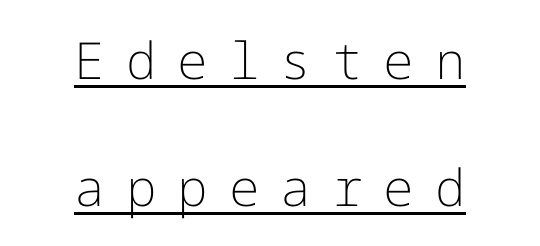
{"serif": "no", "italic": "no", "bold": "no", "weight": "light", "width": "normal", "stroke_contrast": "low", "x_height": "medium", "underline": "yes", "align": "center", "line_spacing": "loose", "line_spacing_ratio": 2.5, "letter_spacing": "wide", "letter_spacing_em": 0.41, "glyph_px": 51}
